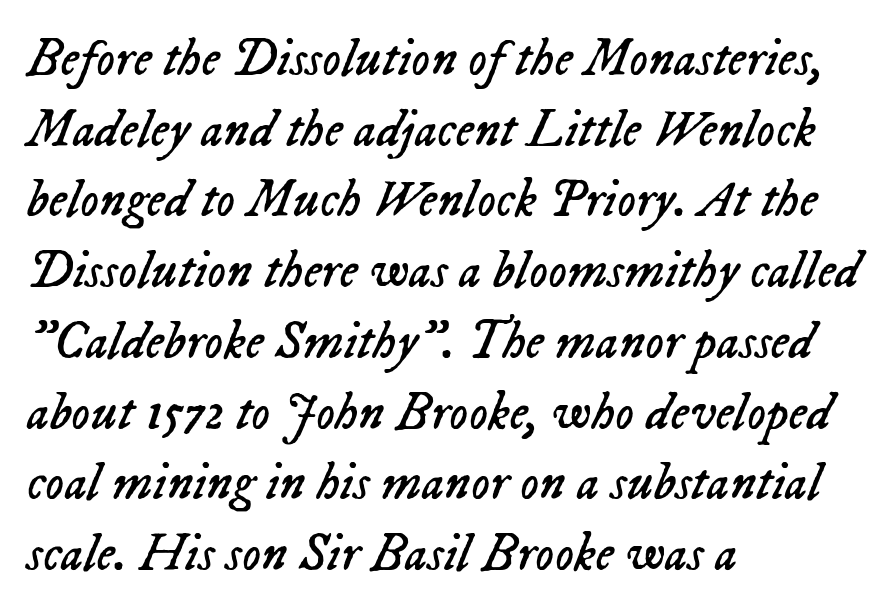
Q: Is the text bold? A: No.
Q: Is the text italic (slanted)? A: Yes, it leans right by about 23 degrees.
Q: Is the text underlined? A: No.
Q: How is the paragraph aligned? A: Left-aligned.
Q: Is the spacing between letters normal or unusually wide? A: Normal.
Q: Is the spacing between lines tight, normal or loose? A: Normal.
Q: Width (condensed, normal, or wide)? A: Normal.
Q: Stroke contrast? A: Low.
Q: x-height? A: Medium.
Q: Monospaced? A: No.
